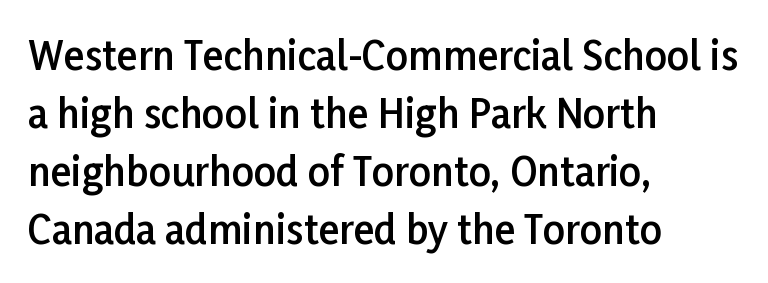
Q: Is the text bold? A: Semi-bold.
Q: Is the text italic (slanted)? A: No, it is upright.
Q: Is the typeface a serif or a sans-serif typeface? A: Sans-serif.
Q: Is the text underlined? A: No.
Q: How is the paragraph aligned? A: Left-aligned.
Q: Is the spacing between letters normal or unusually wide? A: Normal.
Q: Is the spacing between lines tight, normal or loose? A: Normal.
Q: Width (condensed, normal, or wide)? A: Normal.
Q: Stroke contrast? A: Low.
Q: x-height? A: Medium.
Q: Monospaced? A: No.
